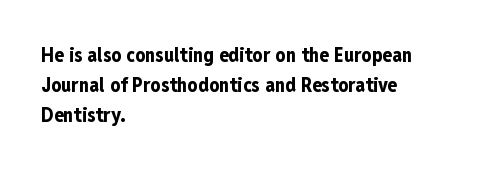
{"italic": "no", "bold": "yes", "underline": "no", "align": "left", "line_spacing": "normal", "line_spacing_ratio": 1.51, "letter_spacing": "normal", "letter_spacing_em": 0.0, "glyph_px": 20}
